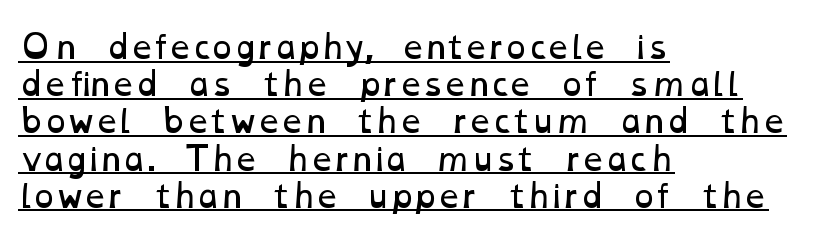
{"bold": "no", "weight": "regular", "width": "wide", "stroke_contrast": "low", "x_height": "medium", "monospaced": "no", "underline": "yes", "align": "left", "line_spacing_ratio": 1.2, "letter_spacing": "normal", "letter_spacing_em": 0.0, "glyph_px": 31}
